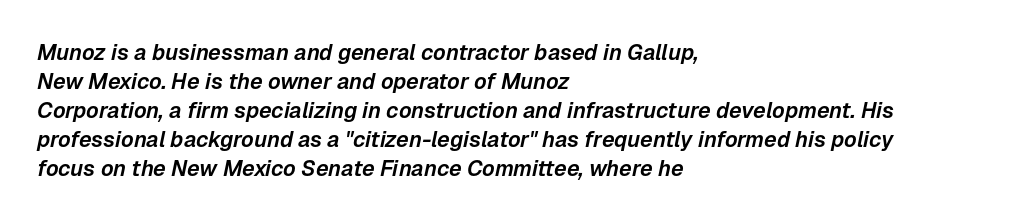
{"italic": "yes", "lean": "right", "slant_degrees": 12, "underline": "no", "align": "left", "line_spacing": "normal", "line_spacing_ratio": 1.32, "letter_spacing": "normal", "letter_spacing_em": 0.0, "glyph_px": 22}
